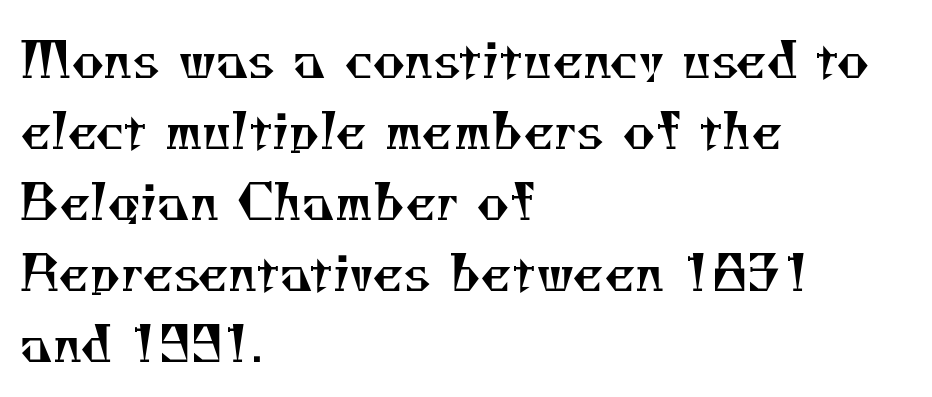
Leading: standard. Is this a heavy cut? Hardly; it is regular or lighter. These lines are set flush left with a ragged right edge. The letterforms sit shoulder to shoulder at normal distance. Unmarked baselines from the first word to the last. Examine the stroke ends and you'll spot serifs.
